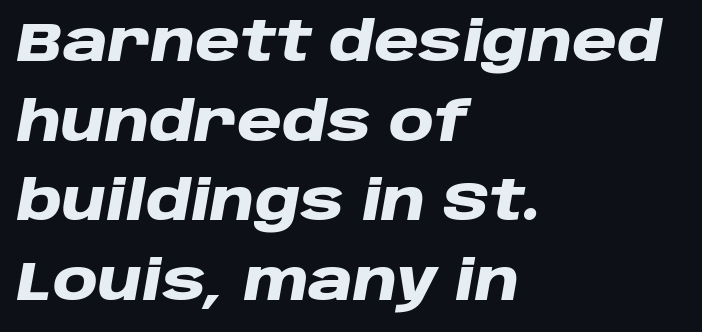
Students, observe: this is what conventionally led text looks like. These lines keep a tight, regular rhythm from letter to letter. Character widths vary here, with narrow letters taking less room than wide ones. Would a proofreader flag this as italicized? Yes. Unmarked baselines from the first word to the last. Caption: bold face, heavy strokes.
